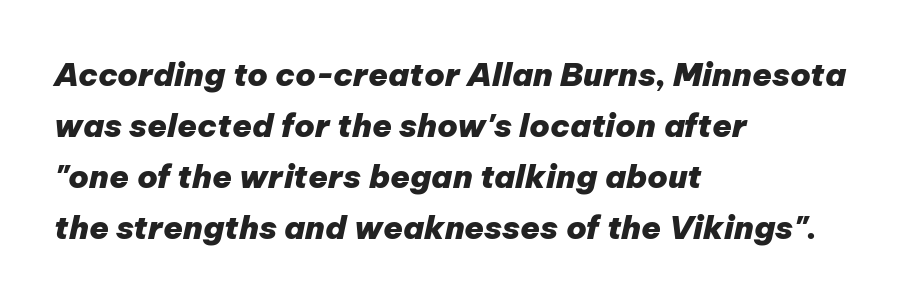
Q: Is the text bold? A: Yes.
Q: Is the text italic (slanted)? A: Yes, it leans right by about 12 degrees.
Q: Is the text underlined? A: No.
Q: How is the paragraph aligned? A: Left-aligned.
Q: Is the spacing between letters normal or unusually wide? A: Normal.
Q: Is the spacing between lines tight, normal or loose? A: Normal.
Q: Width (condensed, normal, or wide)? A: Normal.
Q: Stroke contrast? A: Low.
Q: x-height? A: Medium.
Q: Monospaced? A: No.
